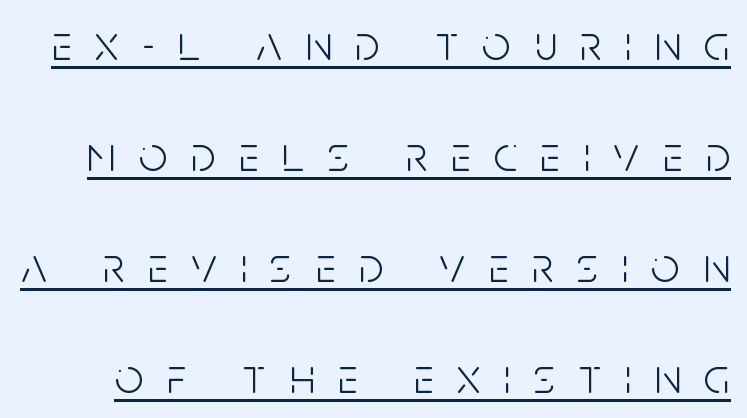
The image shows 50 px light, condensed sans-serif type, upright; set loose line spacing (2.22x), unusually wide letter spacing (+0.47 em), underlined; low stroke contrast and a large x-height.
